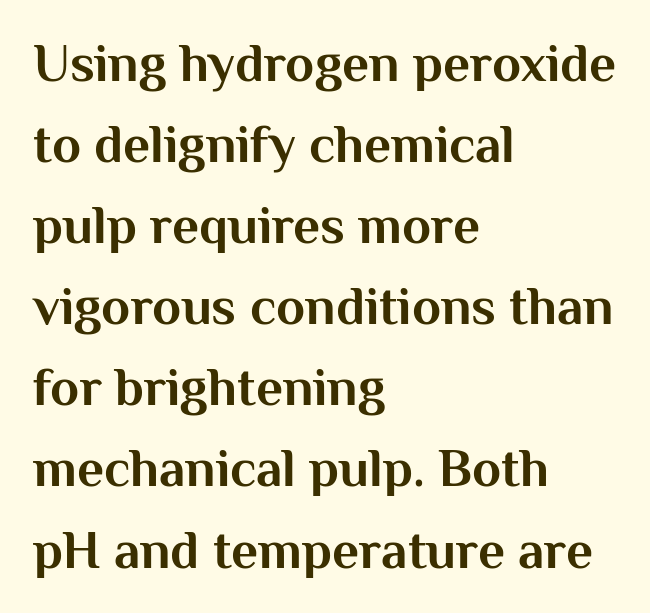
The lines in this sample share a left origin and differ only in where they stop. These lines are rendered in a variable-pitch font. Spacing between characters is what you'd get straight out of the box. Grotesque or geometric, the face here clearly has no serifs. The strip under each line holds only bare page.
